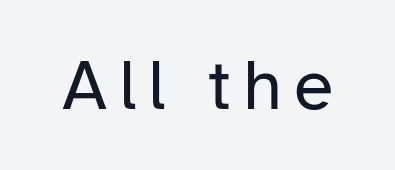
{"serif": "no", "italic": "no", "bold": "no", "weight": "regular", "width": "normal", "stroke_contrast": "low", "x_height": "medium", "monospaced": "no", "underline": "no", "glyph_px": 72}
